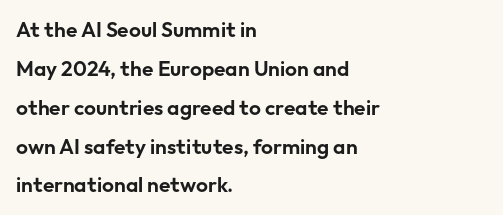
The image shows 21 px text type, upright; set left-aligned, line spacing 1.85x, normal letter spacing, not underlined.
